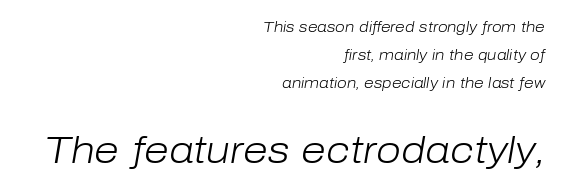
Q: Is the text bold? A: No.
Q: Is the text italic (slanted)? A: Yes, it leans right by about 10 degrees.
Q: Is the text underlined? A: No.
Q: How is the paragraph aligned? A: Right-aligned.
Q: Is the spacing between letters normal or unusually wide? A: Normal.
Q: Is the spacing between lines tight, normal or loose? A: Loose.
Q: Which block of text is set in a larger size, the first (top) or the second (bottom)? A: The second (bottom) one.
Q: Width (condensed, normal, or wide)? A: Normal.
Q: Stroke contrast? A: Low.
Q: x-height? A: Medium.
Q: Monospaced? A: No.
